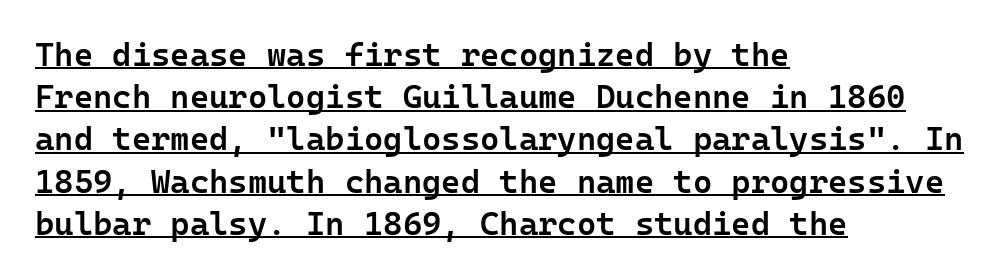
Is the type bold? Partly — it's a semibold, heavier than regular but not fully bold. Tall strokes in this sample are plumb rather than angled. A baseline rule has been typeset under these characters. Compared with typical paragraphs, the rows here are spaced about the same. The gaps between neighbouring characters are ordinary and unremarkable.
